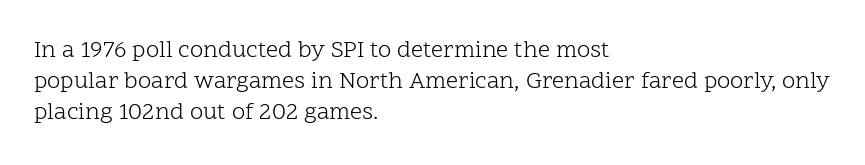
The image shows 24 px text type, upright; set left-aligned, normal line spacing (1.3x), normal letter spacing, not underlined.
